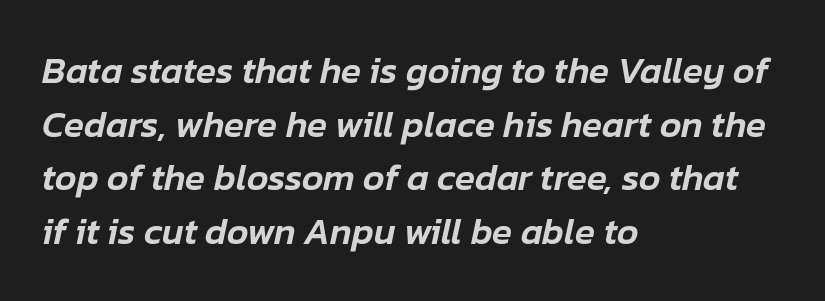
The image shows 37 px text type, italic (leaning right); set left-aligned, normal line spacing (1.45x), normal letter spacing, not underlined; low stroke contrast and a medium x-height.
